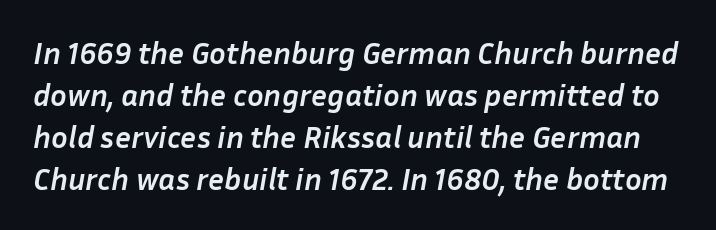
The image shows 31 px semibold type, italic (leaning right); set normal line spacing (1.35x), normal letter spacing, not underlined; low stroke contrast and a medium x-height.
